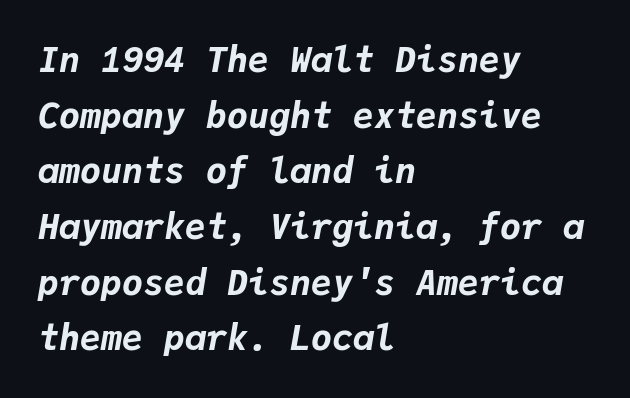
Q: Is the text bold? A: Yes.
Q: Is the text italic (slanted)? A: Yes, it leans right by about 9 degrees.
Q: Is the text underlined? A: No.
Q: How is the paragraph aligned? A: Left-aligned.
Q: Is the spacing between letters normal or unusually wide? A: Normal.
Q: Is the spacing between lines tight, normal or loose? A: Normal.
Q: Width (condensed, normal, or wide)? A: Normal.
Q: Stroke contrast? A: Low.
Q: x-height? A: Medium.
Q: Monospaced? A: Yes.
